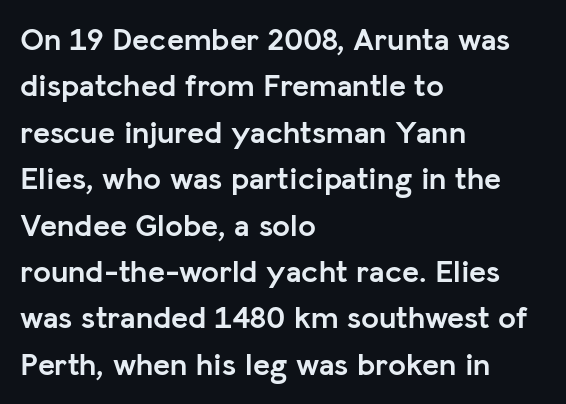
{"serif": "no", "italic": "no", "bold": "yes", "weight": "semibold", "width": "normal", "stroke_contrast": "low", "x_height": "medium", "monospaced": "no", "underline": "no", "align": "left", "line_spacing": "normal", "line_spacing_ratio": 1.45, "letter_spacing": "normal", "letter_spacing_em": 0.0, "glyph_px": 32}
